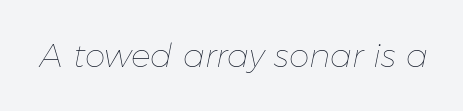
Q: Is the text bold? A: No.
Q: Is the text italic (slanted)? A: Yes, it leans right by about 11 degrees.
Q: Is the text underlined? A: No.
Q: Is the spacing between letters normal or unusually wide? A: Normal.
Q: Width (condensed, normal, or wide)? A: Normal.
Q: Stroke contrast? A: Low.
Q: x-height? A: Medium.
Q: Monospaced? A: No.
